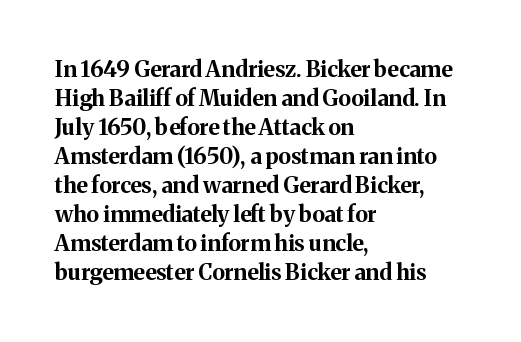
Q: Is the text bold? A: Yes.
Q: Is the text italic (slanted)? A: No, it is upright.
Q: Is the text underlined? A: No.
Q: How is the paragraph aligned? A: Left-aligned.
Q: Is the spacing between letters normal or unusually wide? A: Normal.
Q: Is the spacing between lines tight, normal or loose? A: Normal.
